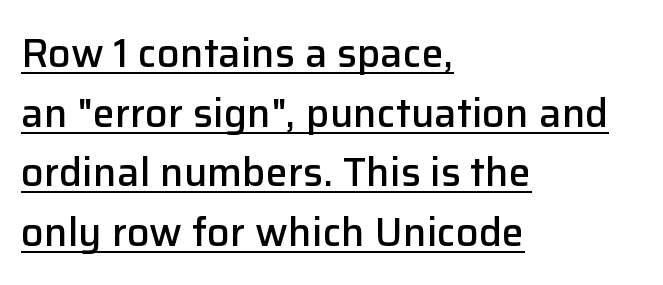
The image shows 40 px semibold sans-serif type, upright; set left-aligned, normal line spacing (1.49x), normal letter spacing, underlined; low stroke contrast and a medium x-height.
